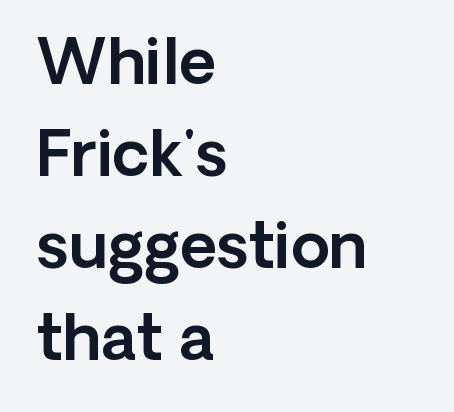
{"serif": "no", "italic": "no", "width": "normal", "x_height": "medium", "monospaced": "no", "underline": "no", "align": "left", "line_spacing": "normal", "line_spacing_ratio": 1.46, "letter_spacing": "normal", "letter_spacing_em": 0.0, "glyph_px": 63}
